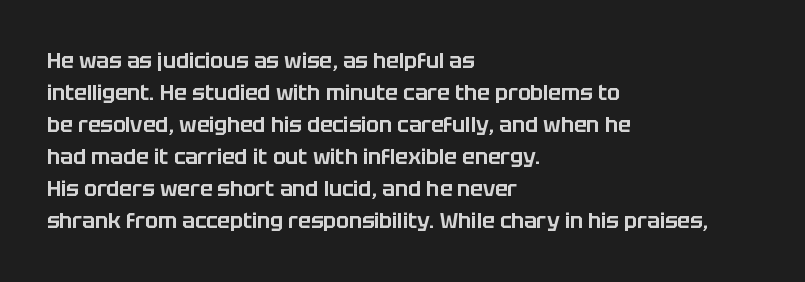
Q: Is the text italic (slanted)? A: No, it is upright.
Q: Is the text underlined? A: No.
Q: How is the paragraph aligned? A: Left-aligned.
Q: Is the spacing between letters normal or unusually wide? A: Normal.
Q: Is the spacing between lines tight, normal or loose? A: Normal.
